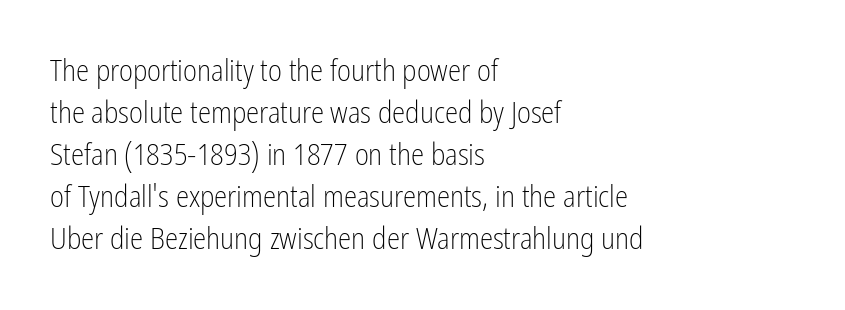
Spacing between characters is what you'd get straight out of the box. Think of a printed novel: that variable character pitch is what you see here. Quick note: not italic, upright. A classic flush-left, rag-right setting is used for this passage. Are there feet on the stems? There aren't — it's a sans.
